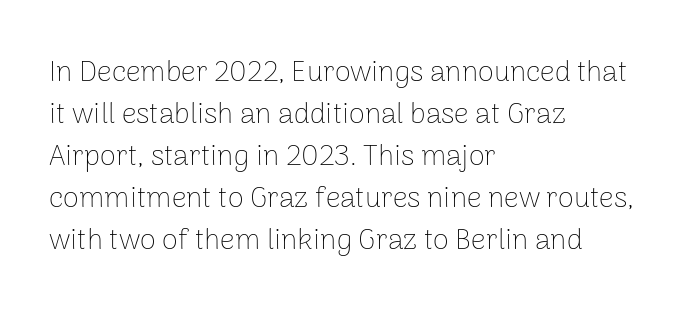
Q: Is the text bold? A: No.
Q: Is the text italic (slanted)? A: No, it is upright.
Q: Is the typeface a serif or a sans-serif typeface? A: Sans-serif.
Q: Is the text underlined? A: No.
Q: How is the paragraph aligned? A: Left-aligned.
Q: Is the spacing between letters normal or unusually wide? A: Normal.
Q: Is the spacing between lines tight, normal or loose? A: Normal.
Q: Width (condensed, normal, or wide)? A: Normal.
Q: Stroke contrast? A: Low.
Q: x-height? A: Medium.
Q: Monospaced? A: No.
